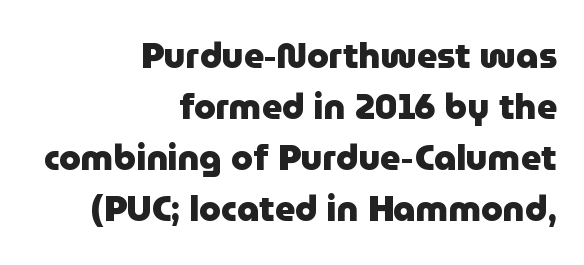
The image shows 35 px heavy sans-serif type, upright; set right-aligned, normal line spacing (1.46x), normal letter spacing, not underlined; low stroke contrast and a medium x-height.
